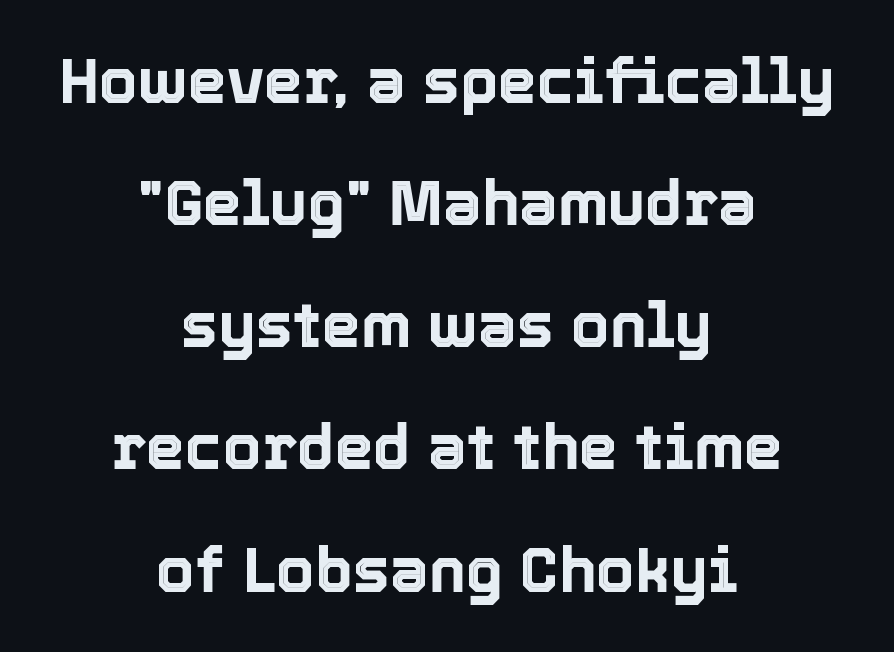
Q: Is the text italic (slanted)? A: No, it is upright.
Q: Is the text underlined? A: No.
Q: How is the paragraph aligned? A: Centered.
Q: Is the spacing between letters normal or unusually wide? A: Normal.
Q: Is the spacing between lines tight, normal or loose? A: Loose.
Q: Width (condensed, normal, or wide)? A: Normal.
Q: x-height? A: Medium.
Q: Monospaced? A: No.
